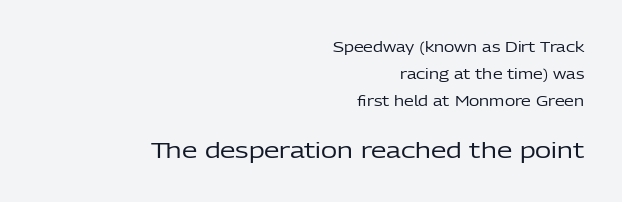
The image shows 22 px text type, upright; set right-aligned, loose line spacing (1.92x), normal letter spacing, not underlined; the second (bottom) block is 1.57x larger.
